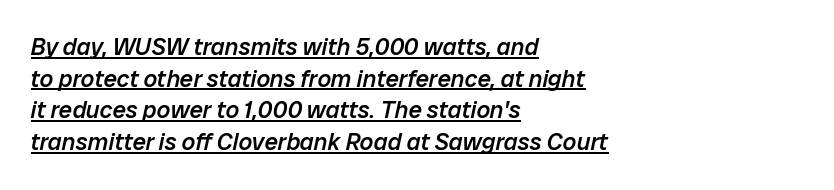
Quick note: underline on. Layout note: lines flush left. When letters slant like this, we call the style italic. Nothing unusual about the tracking: characters are spaced as the font intends.
